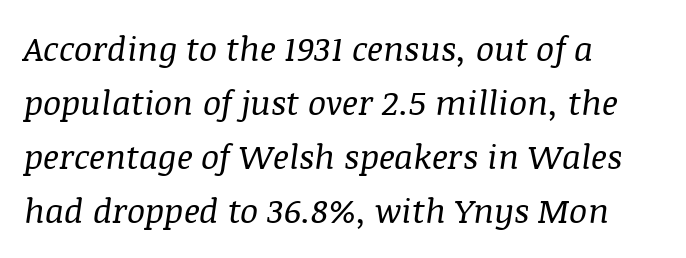
{"serif": "yes", "italic": "yes", "lean": "right", "slant_degrees": 8, "bold": "no", "weight": "regular", "width": "normal", "stroke_contrast": "medium", "x_height": "large", "monospaced": "no", "underline": "no", "align": "left", "line_spacing": "normal", "line_spacing_ratio": 1.59, "letter_spacing": "normal", "letter_spacing_em": 0.0, "glyph_px": 34}
